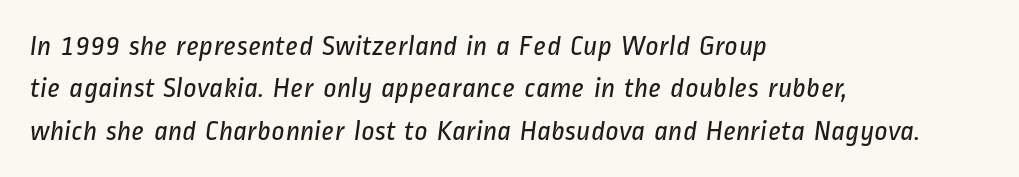
The glyphs in this specimen are sans serif. Teacher's note: observe the even left margin — that is flush-left alignment. Summary of vertical rhythm: regular, with standard interline spacing. This reads as an unemphasized weight, regular at the heaviest.
